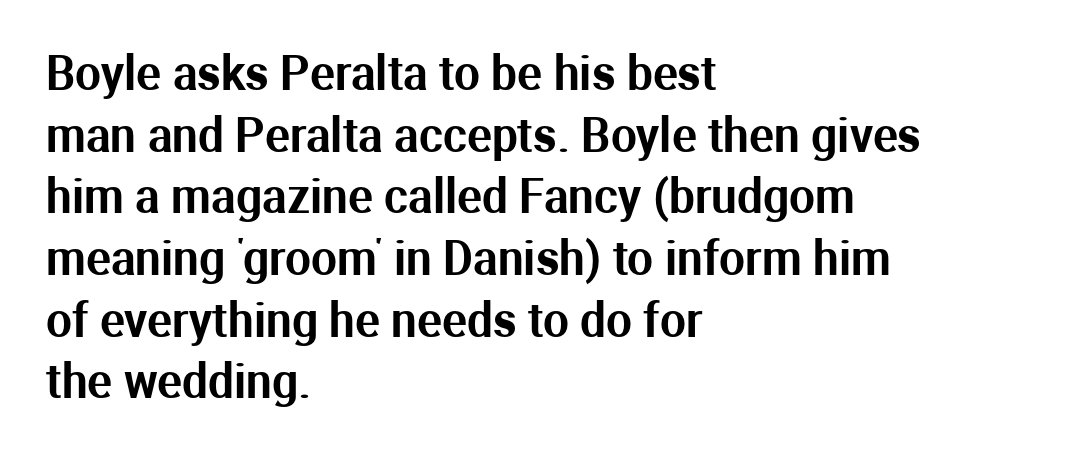
Glyph-to-glyph distance matches everyday printed text. What's the leading like? Ordinary, nothing unusual. These lines are rendered in a variable-pitch font. The type sits square on the baseline with zero lean. The rendering anchors every line to the left-hand side.
